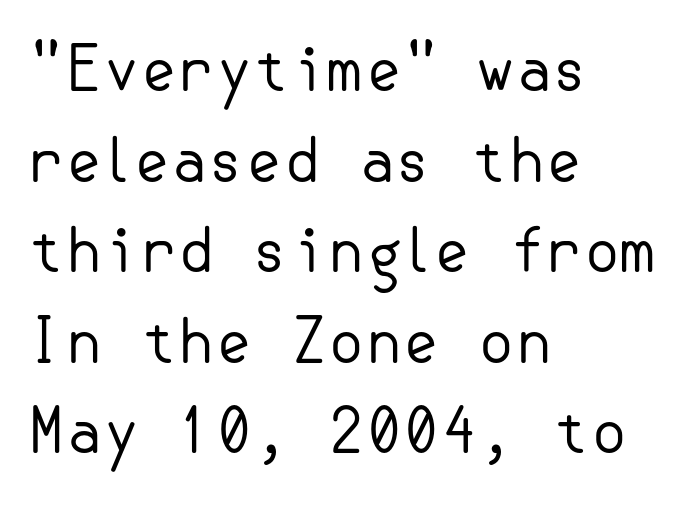
The typeface chosen for these lines omits serifs. Compared with typical paragraphs, the rows here are spaced about the same. No letter is thick-stroked: the sample isn't bold. Italic: no, the glyphs are upright roman. The compositor pushed each line to the left boundary. Compared with typical body copy, the letter spacing here is the same.
